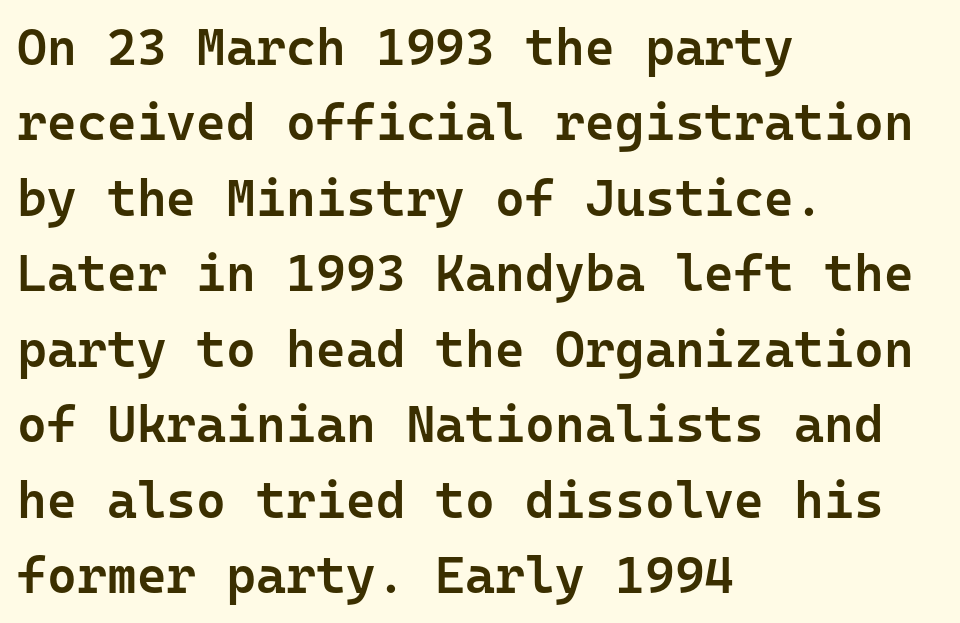
{"serif": "no", "italic": "no", "bold": "semi", "weight": "semibold", "width": "normal", "stroke_contrast": "low", "x_height": "medium", "monospaced": "yes", "underline": "no", "align": "left", "line_spacing": "normal", "line_spacing_ratio": 1.48, "letter_spacing": "normal", "letter_spacing_em": 0.0, "glyph_px": 51}
